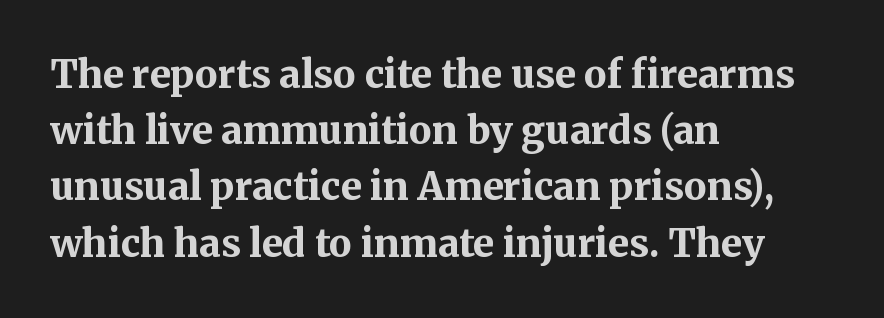
{"serif": "yes", "italic": "no", "bold": "yes", "weight": "bold", "width": "normal", "stroke_contrast": "medium", "x_height": "medium", "monospaced": "no", "underline": "no", "align": "left", "line_spacing": "normal", "line_spacing_ratio": 1.48, "letter_spacing": "normal", "letter_spacing_em": 0.0, "glyph_px": 38}
